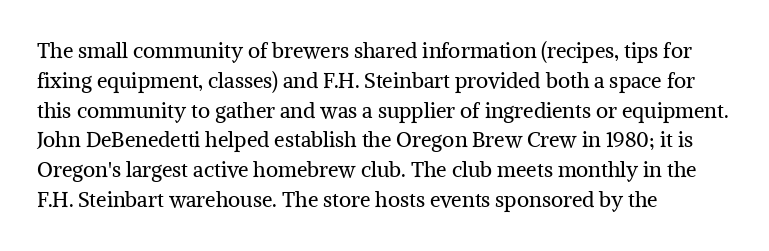
{"italic": "no", "bold": "no", "underline": "no", "align": "left", "line_spacing": "normal", "line_spacing_ratio": 1.42, "letter_spacing": "normal", "letter_spacing_em": 0.0, "glyph_px": 21}
